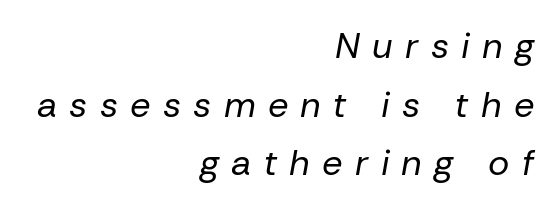
Varying glyph widths throughout — classic text-font behaviour. The lines sit at an ordinary, default distance from one another. These lines are set flush right with a ragged left edge. The typeface has the unassuming heft of standard copy or less. The axis of the letterforms is tilted away from vertical.
